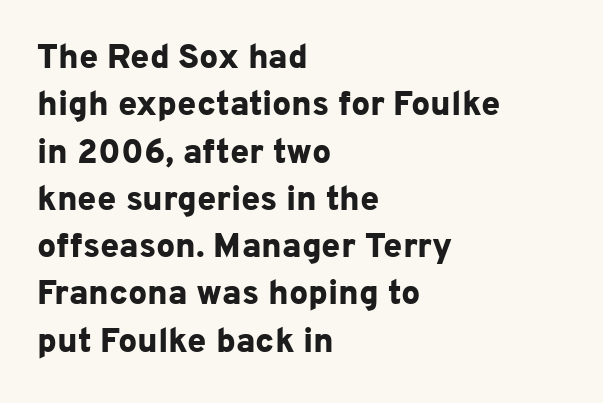
Q: Is the text bold? A: Yes.
Q: Is the text italic (slanted)? A: No, it is upright.
Q: Is the typeface a serif or a sans-serif typeface? A: Sans-serif.
Q: Is the text underlined? A: No.
Q: How is the paragraph aligned? A: Left-aligned.
Q: Is the spacing between letters normal or unusually wide? A: Normal.
Q: Is the spacing between lines tight, normal or loose? A: Normal.
Q: Width (condensed, normal, or wide)? A: Normal.
Q: Stroke contrast? A: Low.
Q: x-height? A: Medium.
Q: Monospaced? A: No.
